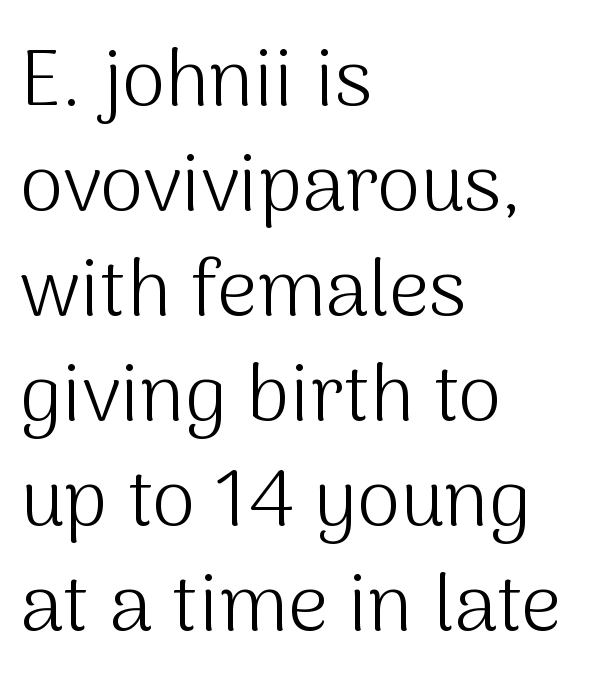
Every stem runs plumb, perpendicular to the baseline. You could call the tracking neutral — neither tight nor loose. Words float on clear page, feet unadorned. This rendering uses left alignment, leaving the right contour irregular. Is the stroke heavy? The answer is a plain regular-or-lighter. Varying glyph widths throughout — classic text-font behaviour.
